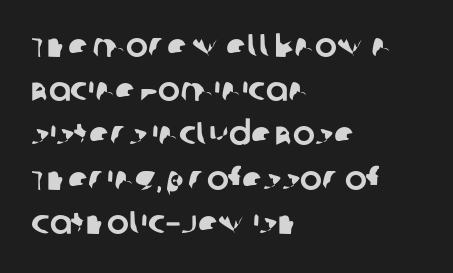
{"serif": "no", "width": "normal", "stroke_contrast": "low", "x_height": "large", "monospaced": "no", "underline": "no", "align": "left", "line_spacing": "normal", "line_spacing_ratio": 1.34, "letter_spacing": "normal", "letter_spacing_em": 0.0, "glyph_px": 33}
